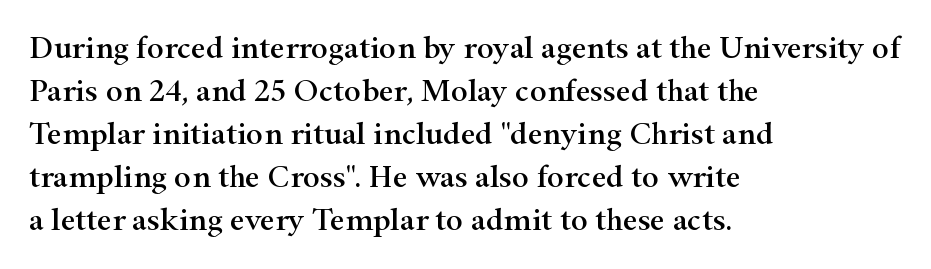
{"serif": "yes", "italic": "no", "width": "wide", "stroke_contrast": "high", "x_height": "small", "monospaced": "no", "underline": "no", "align": "left", "line_spacing": "normal", "line_spacing_ratio": 1.34, "letter_spacing": "normal", "letter_spacing_em": 0.0, "glyph_px": 32}
